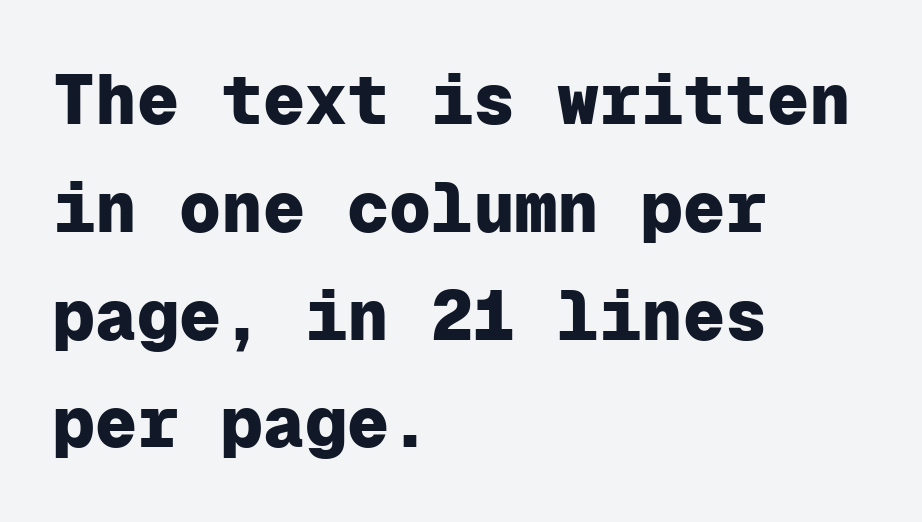
Q: Is the text bold? A: Yes.
Q: Is the text italic (slanted)? A: No, it is upright.
Q: Is the typeface a serif or a sans-serif typeface? A: Sans-serif.
Q: Is the text underlined? A: No.
Q: How is the paragraph aligned? A: Left-aligned.
Q: Is the spacing between letters normal or unusually wide? A: Normal.
Q: Is the spacing between lines tight, normal or loose? A: Normal.
Q: Width (condensed, normal, or wide)? A: Normal.
Q: Stroke contrast? A: Low.
Q: x-height? A: Medium.
Q: Monospaced? A: Yes.
